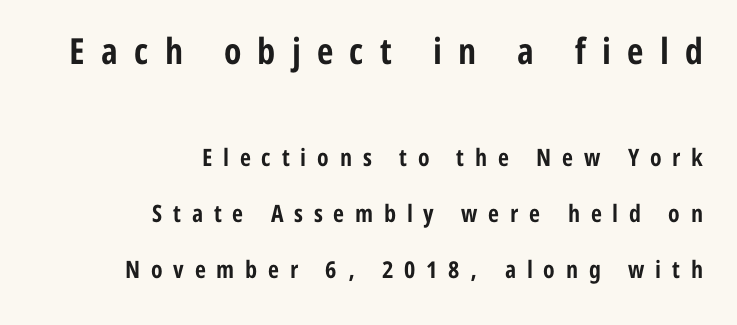
Plain, unruled lines of type. If you drew a line through each stem, it would be perfectly vertical. Thick stems and heavy bowls — unmistakably bold. The rendering shrinks the type as you move from the upper chunk to the lower. Here the designer chose a conventional face with non-uniform glyph widths.
